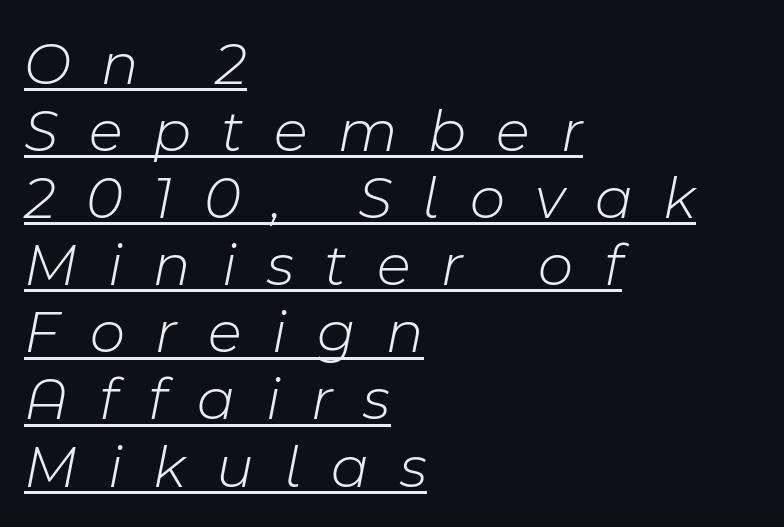
The rendered words wear a rule along their underside. The lines are packed closely together with very little leading. The letterforms sit at book weight or below. The lettering tilts uniformly, giving the passage an italic look.
